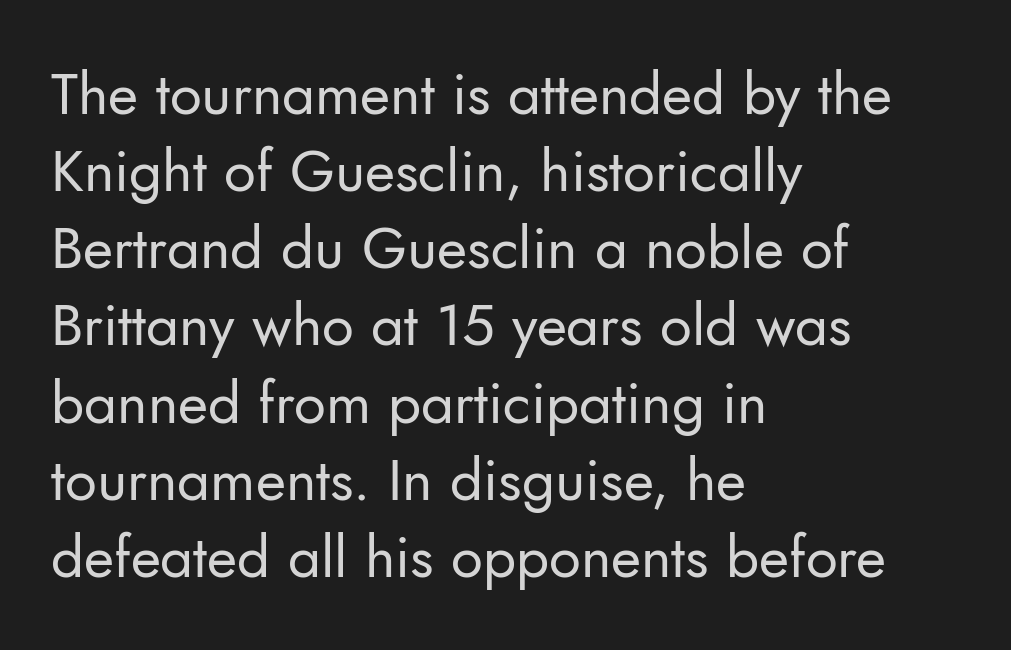
Q: Is the text bold? A: No.
Q: Is the text italic (slanted)? A: No, it is upright.
Q: Is the typeface a serif or a sans-serif typeface? A: Sans-serif.
Q: Is the text underlined? A: No.
Q: How is the paragraph aligned? A: Left-aligned.
Q: Is the spacing between letters normal or unusually wide? A: Normal.
Q: Is the spacing between lines tight, normal or loose? A: Normal.
Q: Width (condensed, normal, or wide)? A: Normal.
Q: Stroke contrast? A: Low.
Q: x-height? A: Small.
Q: Monospaced? A: No.
